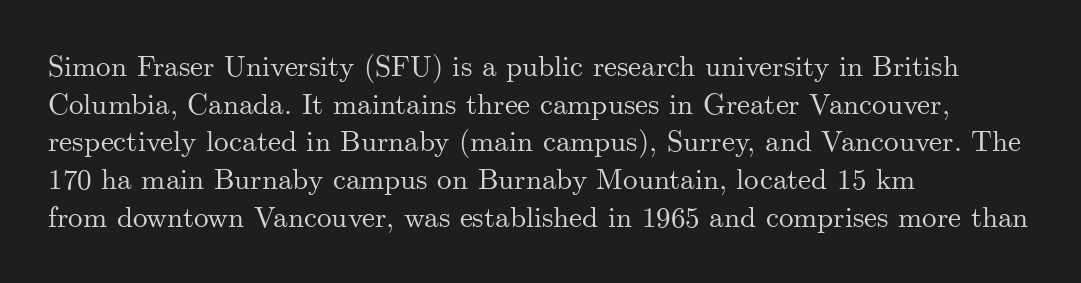
What kind of face is this? One with serifs. The gaps between neighbouring characters are ordinary and unremarkable. The passage shown is typed in a proportional face where columns would drift. Casual observation: everything's shoved over to the left. The letters stand straight up with perfectly vertical stems. Rows of type keep a routine distance in the vertical direction.
